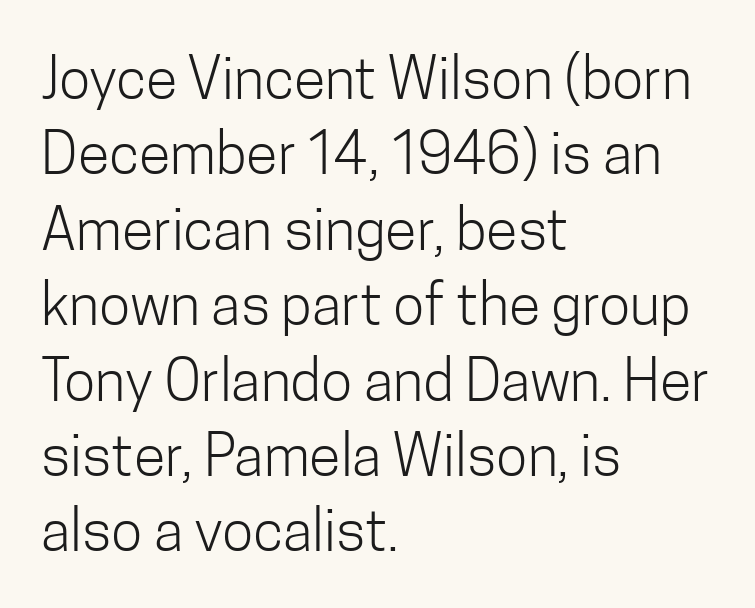
Q: Is the text bold? A: No.
Q: Is the text italic (slanted)? A: No, it is upright.
Q: Is the typeface a serif or a sans-serif typeface? A: Sans-serif.
Q: Is the text underlined? A: No.
Q: How is the paragraph aligned? A: Left-aligned.
Q: Is the spacing between letters normal or unusually wide? A: Normal.
Q: Is the spacing between lines tight, normal or loose? A: Normal.
Q: Width (condensed, normal, or wide)? A: Condensed.
Q: Stroke contrast? A: Low.
Q: x-height? A: Medium.
Q: Monospaced? A: No.
